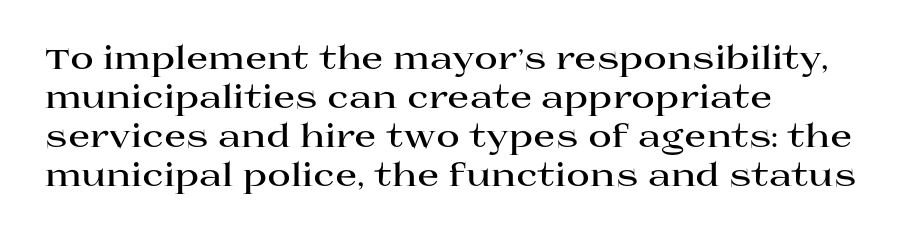
Q: Is the text bold? A: Yes.
Q: Is the text italic (slanted)? A: No, it is upright.
Q: Is the typeface a serif or a sans-serif typeface? A: Serif.
Q: Is the text underlined? A: No.
Q: How is the paragraph aligned? A: Left-aligned.
Q: Is the spacing between letters normal or unusually wide? A: Normal.
Q: Width (condensed, normal, or wide)? A: Wide.
Q: Stroke contrast? A: High.
Q: x-height? A: Large.
Q: Monospaced? A: No.
